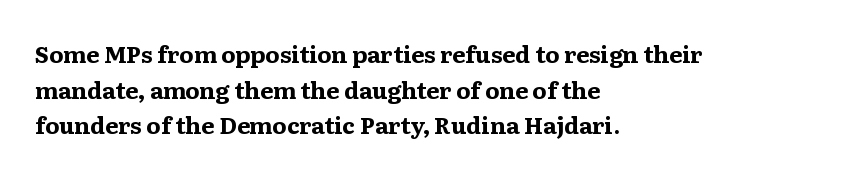
The image shows 23 px bold type, upright; set left-aligned, normal line spacing (1.55x), normal letter spacing, not underlined.
